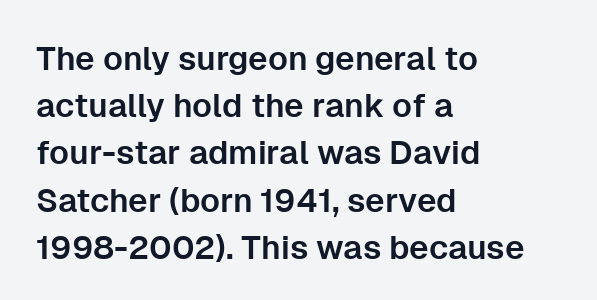
Q: Is the text italic (slanted)? A: No, it is upright.
Q: Is the typeface a serif or a sans-serif typeface? A: Sans-serif.
Q: Is the text underlined? A: No.
Q: How is the paragraph aligned? A: Left-aligned.
Q: Is the spacing between letters normal or unusually wide? A: Normal.
Q: Is the spacing between lines tight, normal or loose? A: Normal.
Q: Width (condensed, normal, or wide)? A: Normal.
Q: Stroke contrast? A: Low.
Q: x-height? A: Medium.
Q: Monospaced? A: No.
